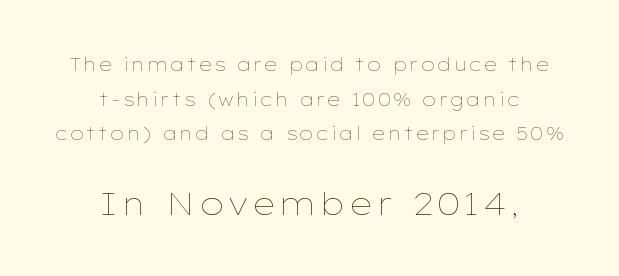
{"italic": "no", "bold": "no", "weight": "thin", "width": "wide", "stroke_contrast": "low", "x_height": "medium", "monospaced": "no", "underline": "no", "align": "center", "line_spacing": "loose", "line_spacing_ratio": 1.93, "larger_block": "second", "size_ratio": 1.78, "glyph_px": 32}
